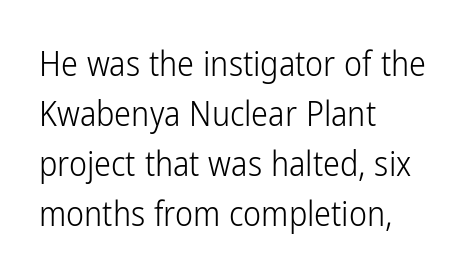
The image shows 34 px light, condensed sans-serif type, upright; set left-aligned, normal line spacing (1.47x), normal letter spacing, not underlined; low stroke contrast and a medium x-height.
